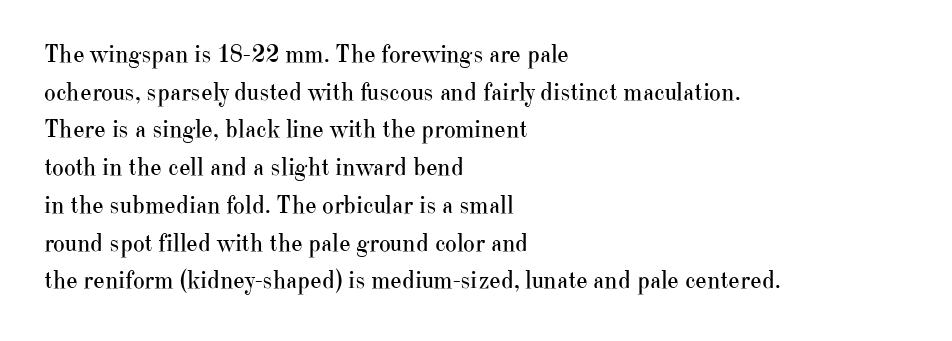
{"italic": "no", "bold": "no", "underline": "no", "align": "left", "line_spacing": "normal", "line_spacing_ratio": 1.51, "letter_spacing": "normal", "letter_spacing_em": 0.0, "glyph_px": 25}
